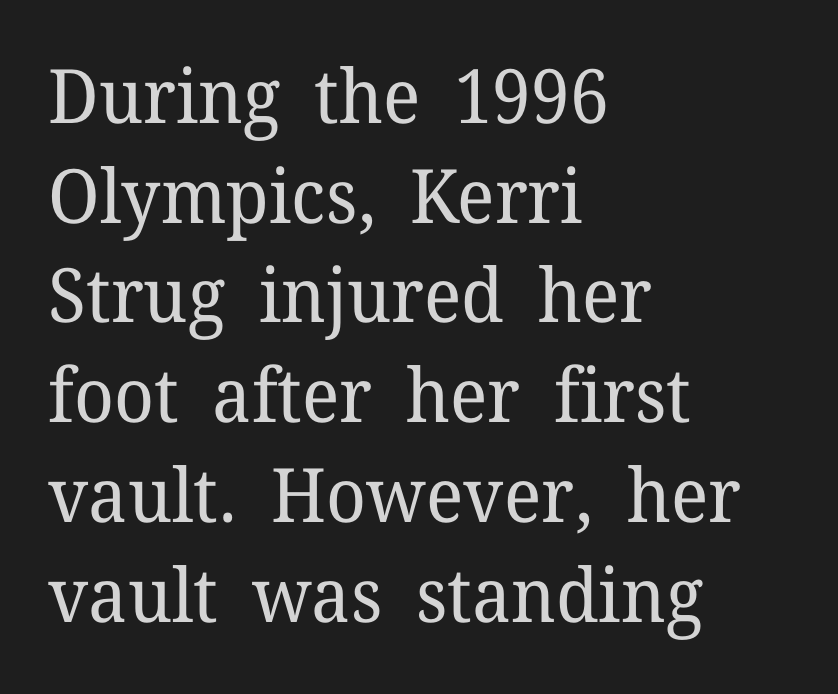
The image shows 75 px regular-weight serif type, upright; set left-aligned, normal line spacing (1.33x), normal letter spacing, not underlined; low stroke contrast and a medium x-height.
